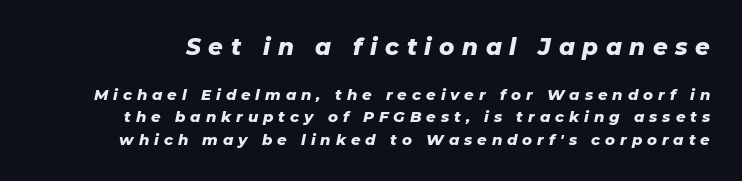
{"italic": "yes", "lean": "right", "slant_degrees": 11, "bold": "yes", "underline": "no", "line_spacing": "normal", "line_spacing_ratio": 1.5, "letter_spacing": "wide", "letter_spacing_em": 0.33, "larger_block": "first", "size_ratio": 1.53, "glyph_px": 23}
